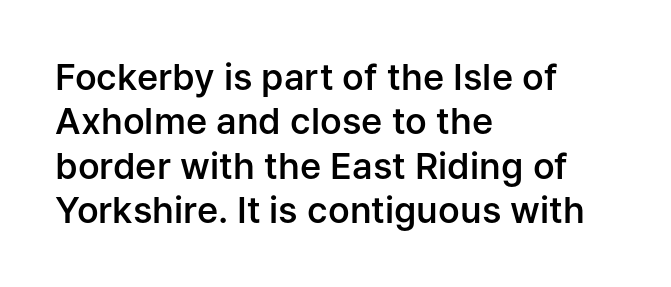
The image shows 36 px semibold sans-serif type, upright; set left-aligned, line spacing 1.23x, normal letter spacing, not underlined; low stroke contrast and a medium x-height.
